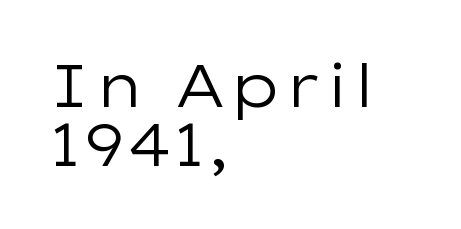
{"serif": "no", "italic": "no", "bold": "no", "weight": "regular", "width": "wide", "stroke_contrast": "low", "x_height": "medium", "monospaced": "no", "underline": "no", "align": "left", "line_spacing": "tight", "line_spacing_ratio": 0.99, "letter_spacing": "normal", "letter_spacing_em": 0.0, "glyph_px": 60}
